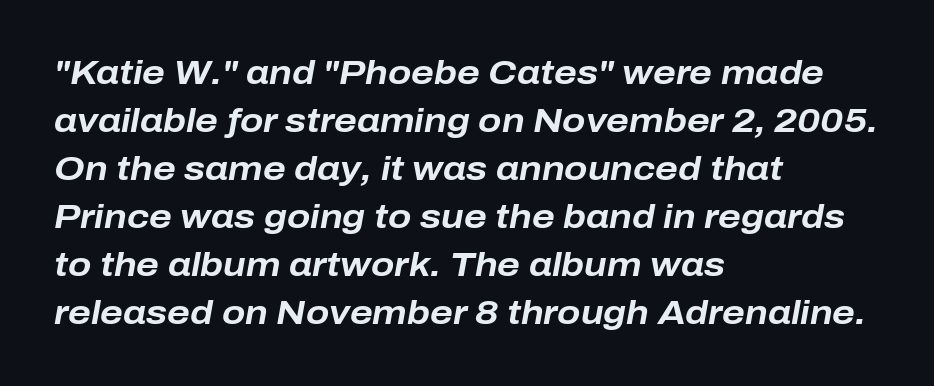
The image shows 34 px bold type, italic (leaning right); set left-aligned, normal line spacing (1.41x), normal letter spacing, not underlined; low stroke contrast and a medium x-height.
